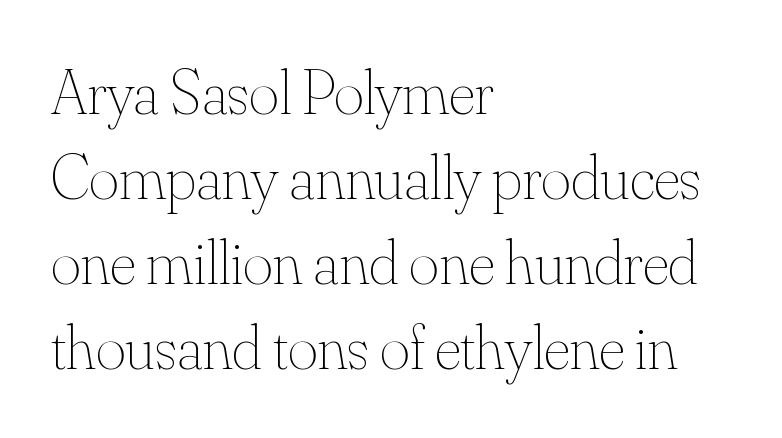
The image shows 64 px thin type, upright; set left-aligned, normal line spacing (1.33x), normal letter spacing, not underlined; medium stroke contrast and a small x-height.
